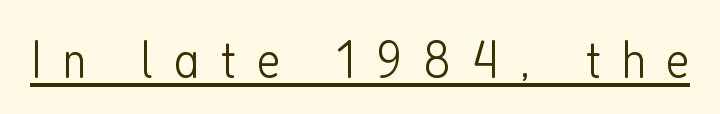
{"serif": "no", "italic": "no", "bold": "no", "weight": "light", "width": "condensed", "stroke_contrast": "low", "x_height": "medium", "monospaced": "no", "underline": "yes", "letter_spacing": "wide", "letter_spacing_em": 0.39, "glyph_px": 54}
